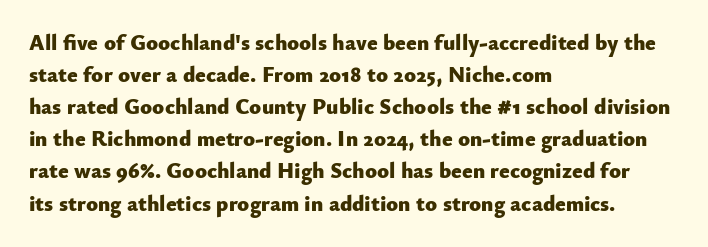
Q: Is the text bold? A: Yes.
Q: Is the text italic (slanted)? A: No, it is upright.
Q: Is the text underlined? A: No.
Q: How is the paragraph aligned? A: Left-aligned.
Q: Is the spacing between letters normal or unusually wide? A: Normal.
Q: Is the spacing between lines tight, normal or loose? A: Normal.
